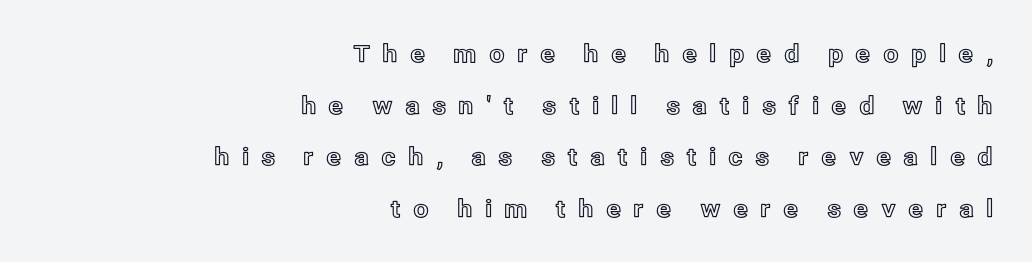
Q: Is the text italic (slanted)? A: No, it is upright.
Q: Is the text underlined? A: No.
Q: How is the paragraph aligned? A: Right-aligned.
Q: Is the spacing between letters normal or unusually wide? A: Unusually wide.
Q: Is the spacing between lines tight, normal or loose? A: Loose.
